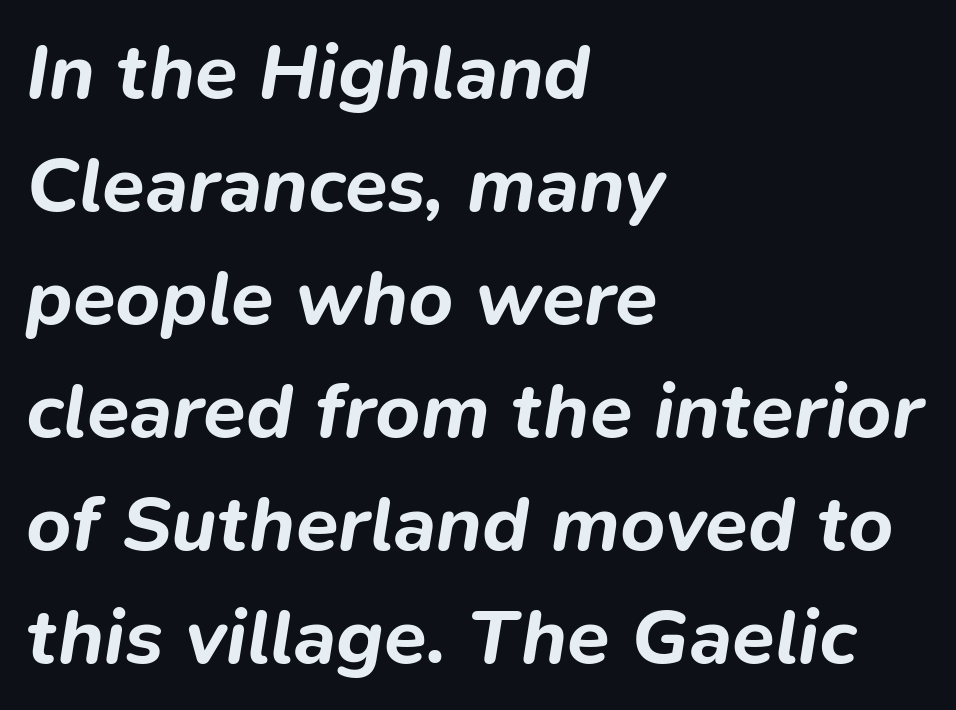
{"italic": "yes", "lean": "right", "slant_degrees": 9, "bold": "yes", "weight": "bold", "width": "normal", "stroke_contrast": "low", "x_height": "medium", "monospaced": "no", "underline": "no", "align": "left", "line_spacing": "normal", "line_spacing_ratio": 1.45, "letter_spacing": "normal", "letter_spacing_em": 0.0, "glyph_px": 78}
